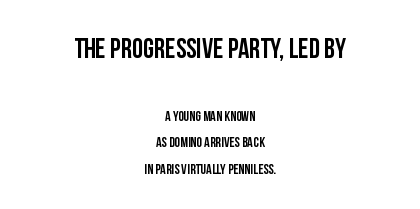
The image shows 28 px condensed sans-serif type, upright; set centered, loose line spacing (1.9x), normal letter spacing, not underlined; the first (top) block is 2.0x larger; low stroke contrast and a large x-height.
